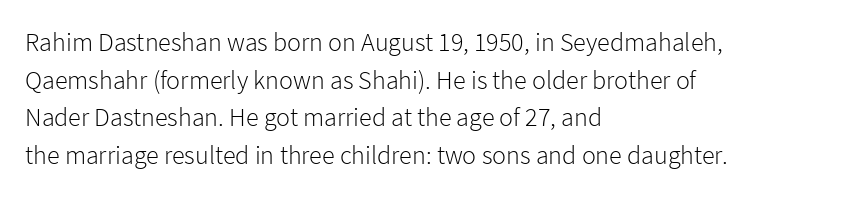
The image shows 26 px text type, upright; set left-aligned, normal line spacing (1.45x), normal letter spacing, not underlined.
